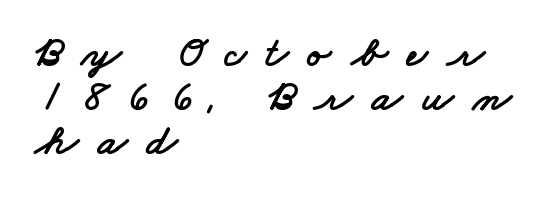
The image shows 44 px wide sans-serif type; set left-aligned, tight line spacing (1.0x), unusually wide letter spacing (+0.44 em), not underlined; low stroke contrast and a small x-height.
